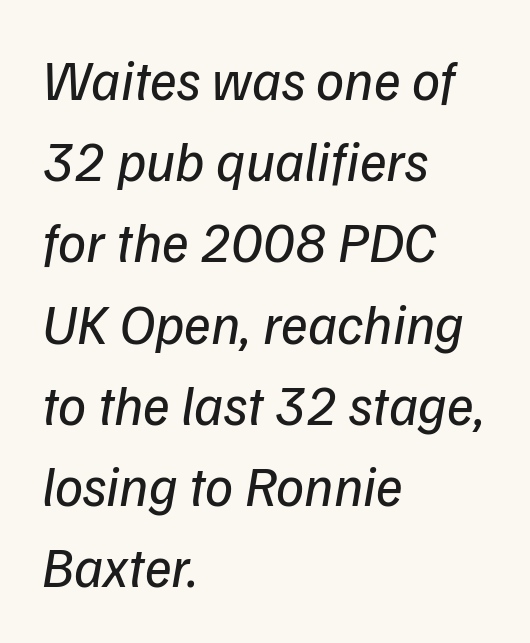
The image shows 56 px regular-weight sans-serif type; set left-aligned, normal line spacing (1.45x), normal letter spacing, not underlined; low stroke contrast and a medium x-height.
